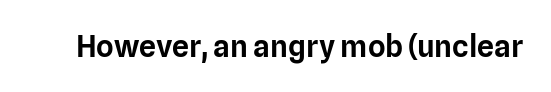
The image shows 30 px sans-serif type, upright; set normal letter spacing, not underlined; low stroke contrast and a medium x-height.
